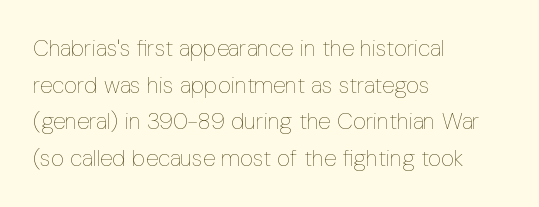
{"italic": "no", "bold": "no", "underline": "no", "align": "left", "line_spacing": "normal", "line_spacing_ratio": 1.59, "letter_spacing": "normal", "letter_spacing_em": 0.0, "glyph_px": 23}
